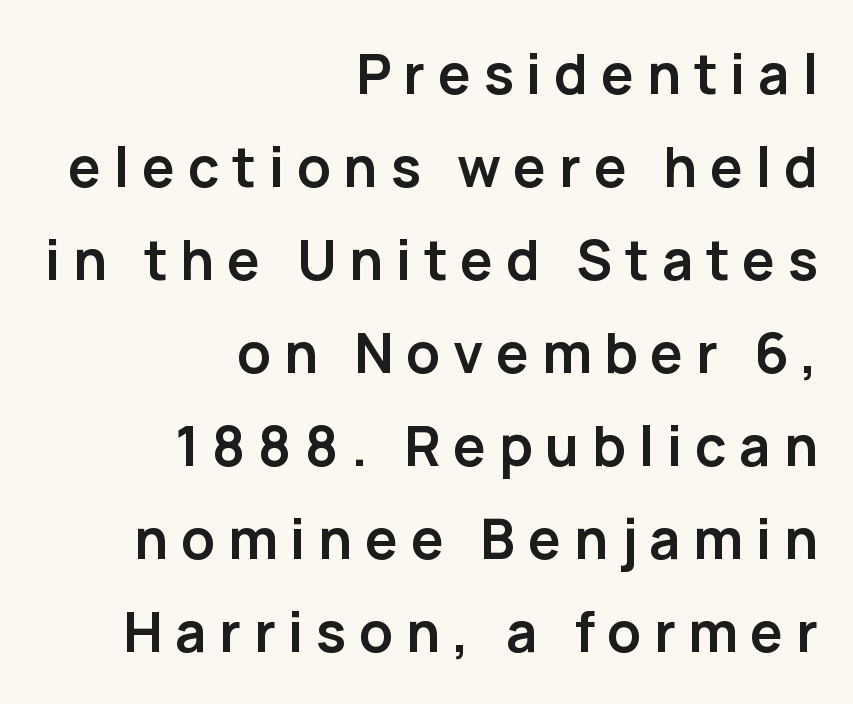
{"serif": "no", "italic": "no", "bold": "yes", "weight": "semibold", "width": "normal", "stroke_contrast": "low", "x_height": "medium", "monospaced": "no", "underline": "no", "align": "right", "line_spacing": "normal", "line_spacing_ratio": 1.69, "letter_spacing": "wide", "letter_spacing_em": 0.23, "glyph_px": 55}
